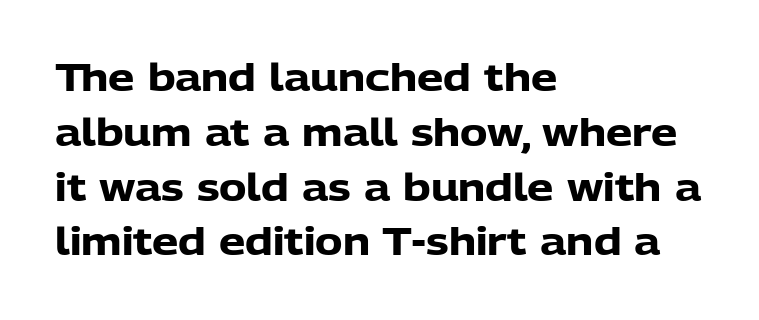
Each word holds together tightly as a unit, with standard inter-letter gaps. Is there any slant? The stems are plumb. Notice how thick the strokes are: this is what a full bold looks like. Typeset ragged right — the left edge is the straight one.
